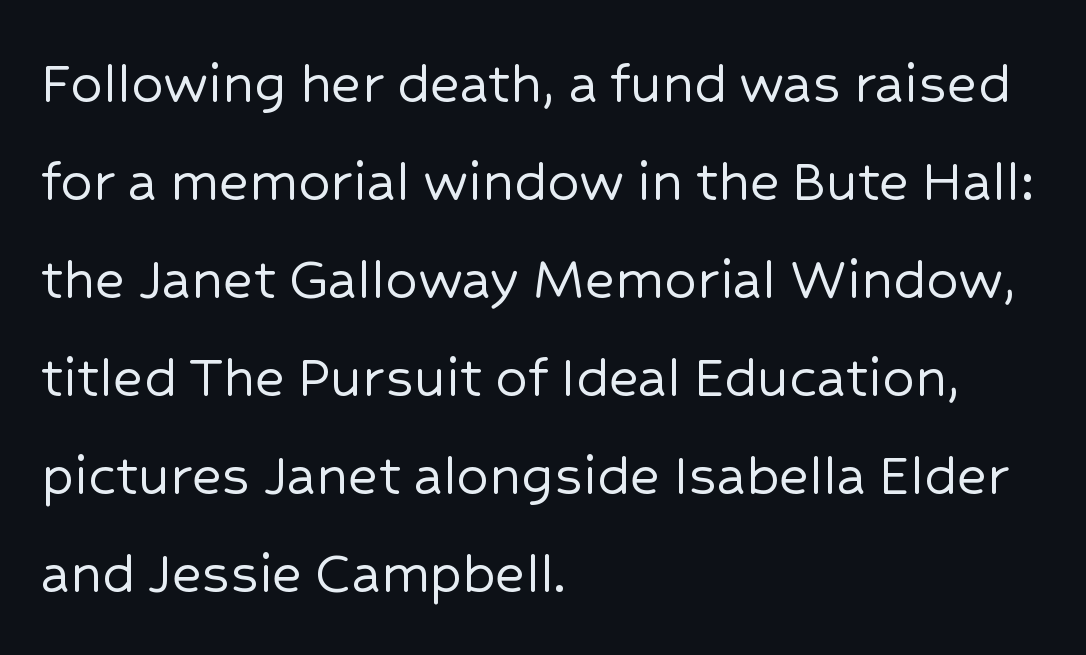
The image shows 64 px sans-serif type, upright; set left-aligned, normal line spacing (1.53x), normal letter spacing, not underlined; low stroke contrast and a medium x-height.
